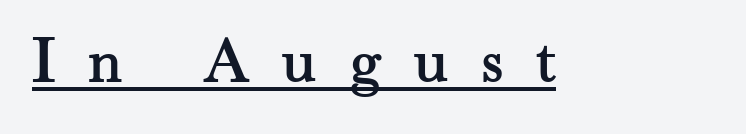
To sum up the face: it has serifs. The face used here is proportionally spaced, like ordinary book or web type. In designer terms, the underline attribute is active on this setting. Ordinary non-slanted type is in use. Here the glyphs are tracked loosely, breaking word shapes into spaced letters.
